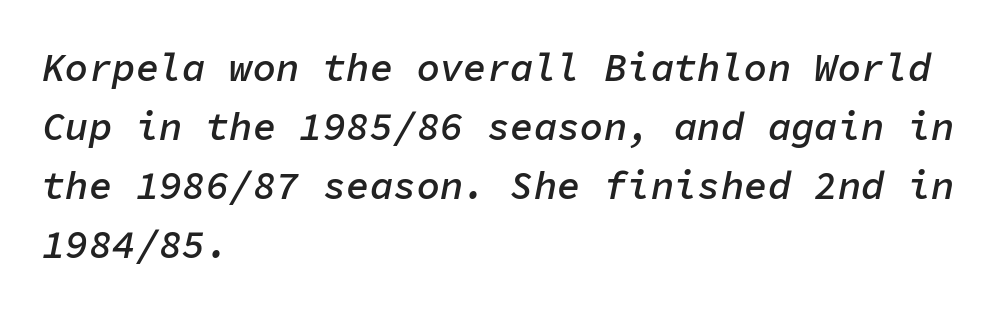
Is there much room between lines? A standard amount, neither cramped nor airy. Reading down the block, your eye returns to a fixed left position each line. You can tell it's italic because the verticals aren't actually vertical. Beneath every word, the page is bare.
